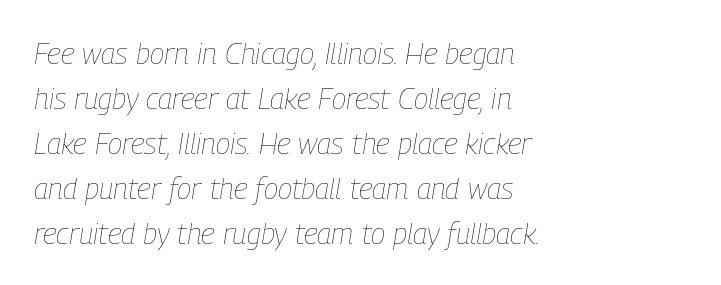
The image shows 30 px thin, condensed type, italic (leaning right); set left-aligned, normal line spacing (1.5x), normal letter spacing, not underlined; low stroke contrast and a medium x-height.
